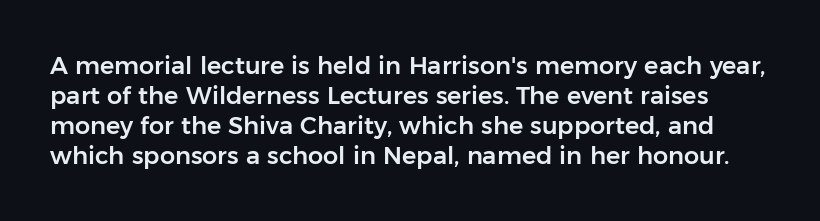
Q: Is the text italic (slanted)? A: No, it is upright.
Q: Is the text underlined? A: No.
Q: Is the spacing between letters normal or unusually wide? A: Normal.
Q: Is the spacing between lines tight, normal or loose? A: Normal.
